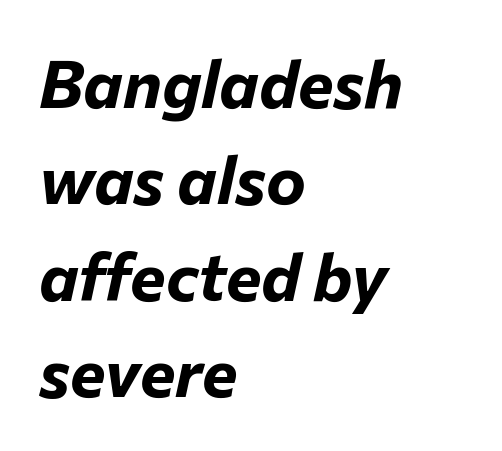
How would I describe the line gaps? Plain and ordinary. The zone under the glyphs is completely vacant. Typesetter's note: full bold, strokes at maximum text heaviness. The rendering keeps characters at their native spacing.
